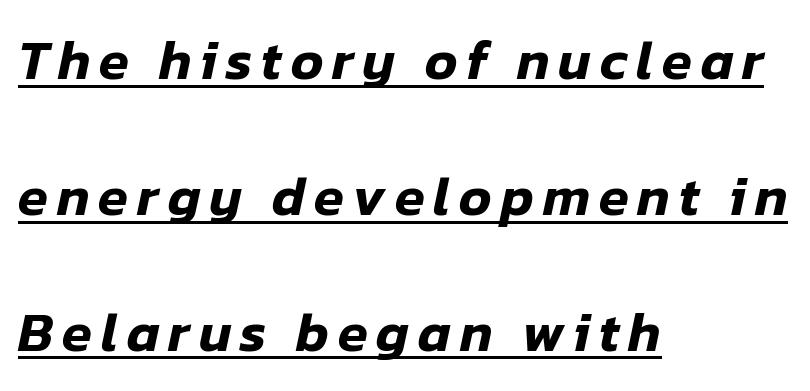
The image shows 55 px text type, italic (leaning right); set left-aligned, loose line spacing (2.47x), underlined; low stroke contrast and a medium x-height.
